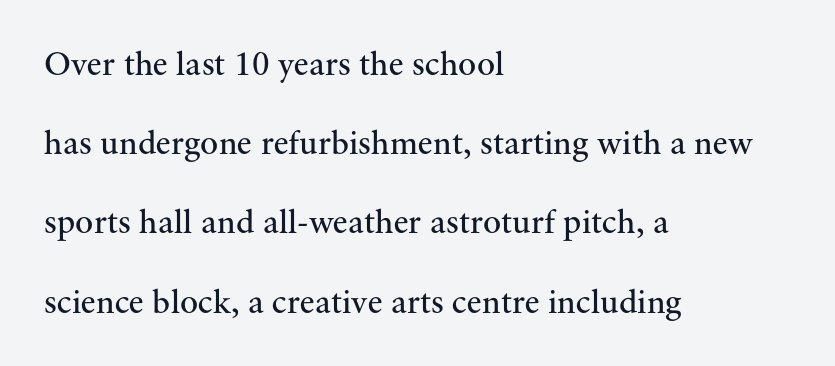
Italic? Not at all — the glyphs are vertical. The specimen omits any rule beneath the text block's lines. Leading is clearly above the norm, producing a sparse column. Each line starts at the same left margin while the right side varies. Think standard paragraph weight, or any step lighter than that.
